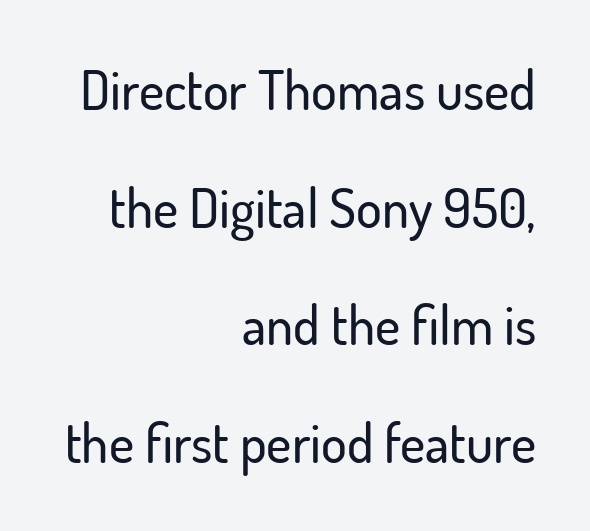
Q: Is the text italic (slanted)? A: No, it is upright.
Q: Is the typeface a serif or a sans-serif typeface? A: Sans-serif.
Q: Is the text underlined? A: No.
Q: How is the paragraph aligned? A: Right-aligned.
Q: Is the spacing between letters normal or unusually wide? A: Normal.
Q: Is the spacing between lines tight, normal or loose? A: Loose.
Q: Width (condensed, normal, or wide)? A: Normal.
Q: Stroke contrast? A: Low.
Q: x-height? A: Small.
Q: Monospaced? A: No.
